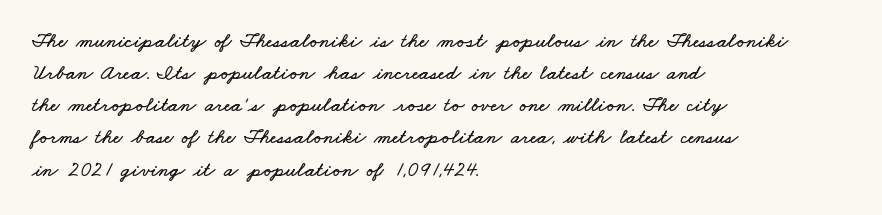
Q: Is the text underlined? A: No.
Q: How is the paragraph aligned? A: Left-aligned.
Q: Is the spacing between letters normal or unusually wide? A: Normal.
Q: Is the spacing between lines tight, normal or loose? A: Normal.
